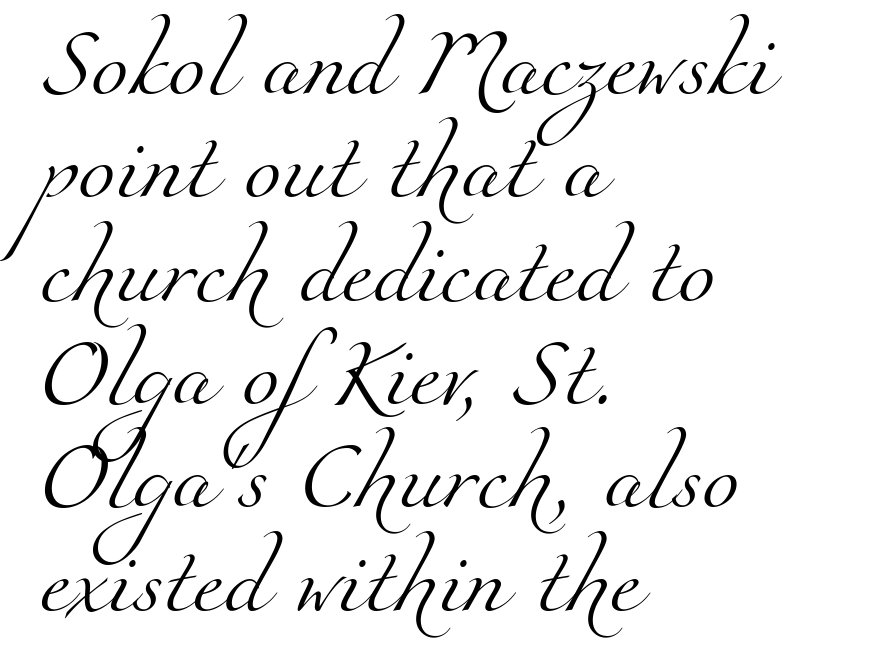
Character widths vary here, with narrow letters taking less room than wide ones. The baseline area is clear. The leading is moderate, giving the passage an even texture. The type is set solid horizontally, with unmodified tracking.
